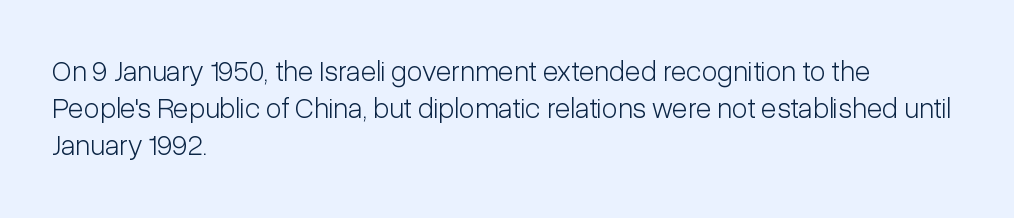
{"serif": "no", "italic": "no", "bold": "no", "weight": "light", "width": "condensed", "stroke_contrast": "low", "x_height": "medium", "monospaced": "no", "underline": "no", "align": "left", "line_spacing": "normal", "line_spacing_ratio": 1.27, "letter_spacing": "normal", "letter_spacing_em": 0.0, "glyph_px": 29}
